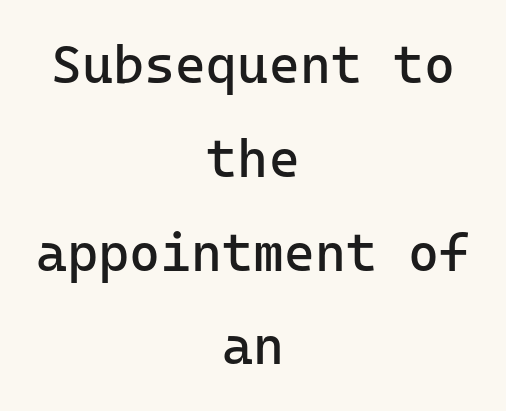
{"serif": "no", "italic": "no", "bold": "no", "weight": "regular", "width": "normal", "stroke_contrast": "low", "x_height": "medium", "underline": "no", "align": "center", "line_spacing_ratio": 1.77, "letter_spacing": "normal", "letter_spacing_em": 0.0, "glyph_px": 53}
